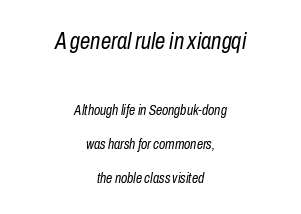
Every row of glyphs is offset so its center matches the block's center. The initial chunk of copy outweighs the following chunk in type size. Is the type slanted? Yes — the strokes lean at a clear angle. Underline: absent. Glyph-to-glyph distance matches everyday printed text.
